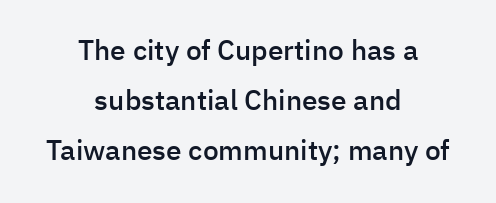
{"serif": "no", "italic": "no", "bold": "semi", "weight": "semibold", "width": "normal", "stroke_contrast": "low", "x_height": "medium", "monospaced": "no", "underline": "no", "align": "center", "line_spacing_ratio": 1.78, "letter_spacing": "normal", "letter_spacing_em": 0.0, "glyph_px": 28}
